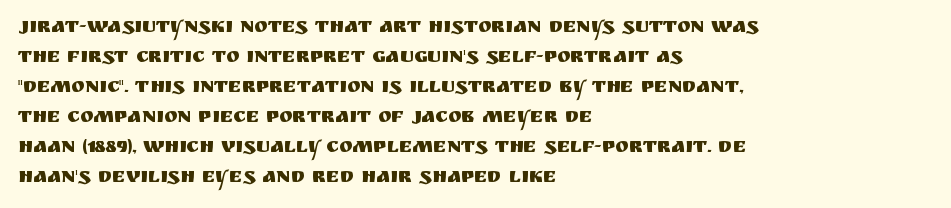
{"italic": "no", "underline": "no", "align": "left", "line_spacing": "normal", "line_spacing_ratio": 1.5, "letter_spacing": "normal", "letter_spacing_em": 0.0, "glyph_px": 20}
